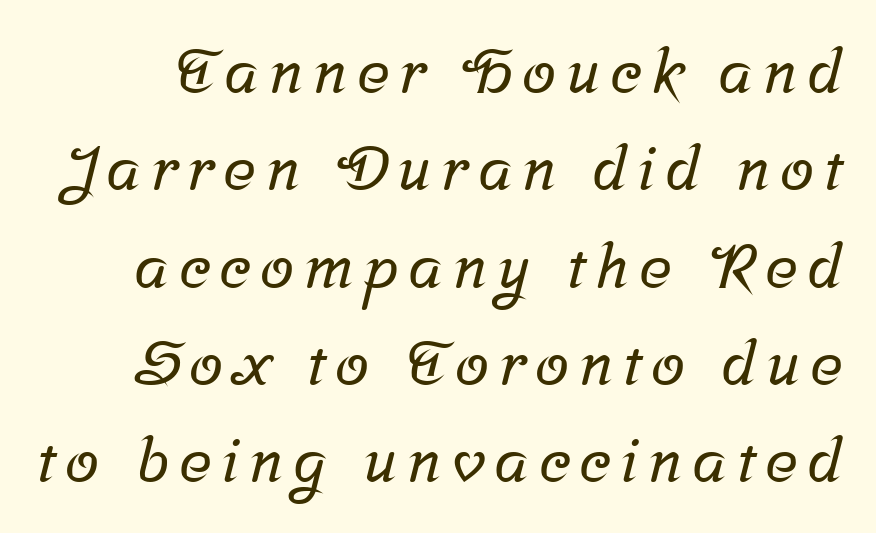
{"width": "normal", "stroke_contrast": "low", "x_height": "medium", "monospaced": "no", "underline": "no", "line_spacing": "normal", "line_spacing_ratio": 1.57, "glyph_px": 62}
